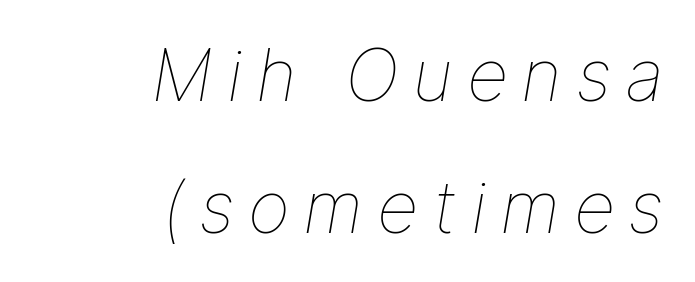
The image shows 72 px thin type, italic (leaning right); set right-aligned, line spacing 1.83x, not underlined; low stroke contrast and a medium x-height.
